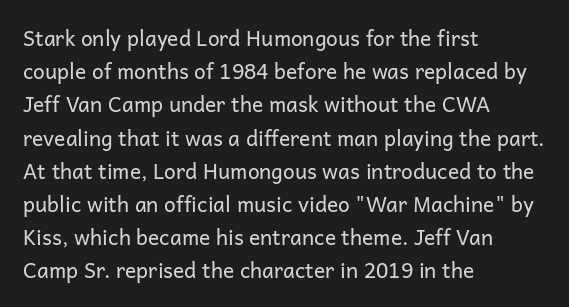
{"italic": "no", "bold": "no", "underline": "no", "align": "left", "line_spacing": "normal", "line_spacing_ratio": 1.58, "letter_spacing": "normal", "letter_spacing_em": 0.0, "glyph_px": 21}
